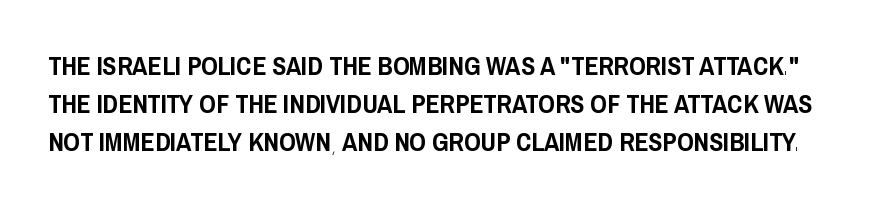
The specimen omits any rule beneath the text block's lines. The line-height multiplier appears to be the usual default. Spacing between characters is what you'd get straight out of the box. When letters stand straight like this, we call the style roman or upright.
